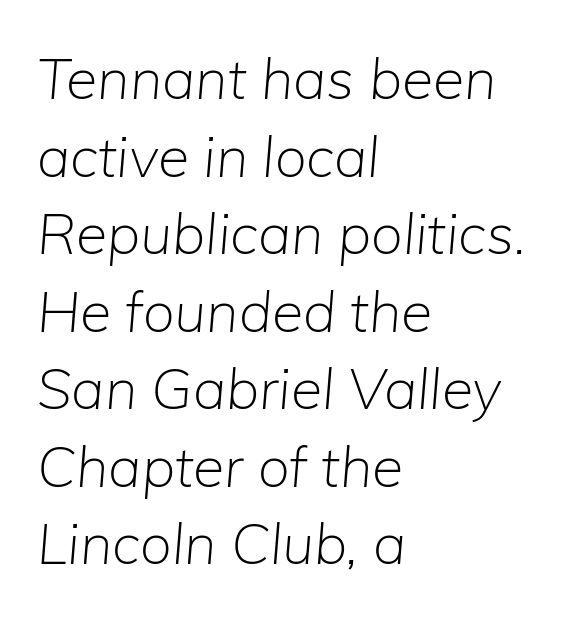
{"italic": "yes", "lean": "right", "slant_degrees": 5, "bold": "no", "weight": "light", "width": "normal", "stroke_contrast": "low", "x_height": "medium", "monospaced": "no", "underline": "no", "align": "left", "line_spacing": "normal", "line_spacing_ratio": 1.36, "letter_spacing": "normal", "letter_spacing_em": 0.0, "glyph_px": 57}
